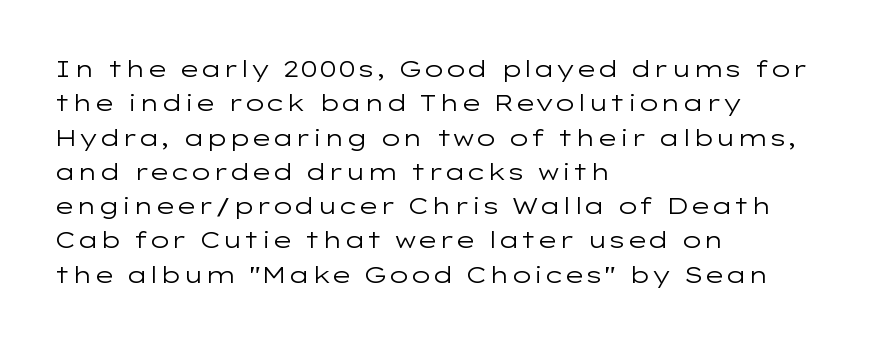
Q: Is the text bold? A: No.
Q: Is the text italic (slanted)? A: No, it is upright.
Q: Is the text underlined? A: No.
Q: How is the paragraph aligned? A: Left-aligned.
Q: Is the spacing between letters normal or unusually wide? A: Normal.
Q: Is the spacing between lines tight, normal or loose? A: Normal.
